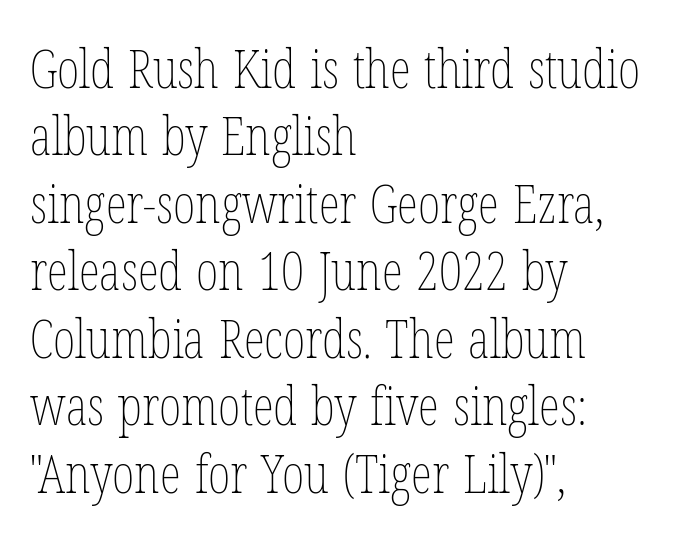
{"italic": "no", "bold": "no", "weight": "thin", "width": "condensed", "stroke_contrast": "low", "x_height": "medium", "monospaced": "no", "underline": "no", "align": "left", "line_spacing": "normal", "line_spacing_ratio": 1.25, "letter_spacing": "normal", "letter_spacing_em": 0.0, "glyph_px": 54}
